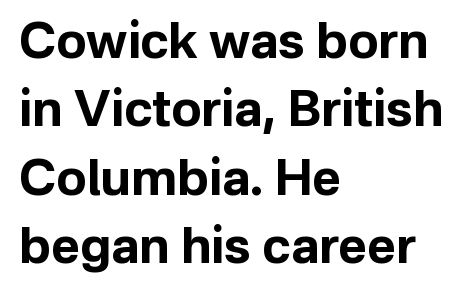
{"serif": "no", "italic": "no", "bold": "yes", "weight": "bold", "width": "normal", "stroke_contrast": "low", "x_height": "medium", "monospaced": "no", "underline": "no", "align": "left", "line_spacing": "normal", "line_spacing_ratio": 1.37, "letter_spacing": "normal", "letter_spacing_em": 0.0, "glyph_px": 50}
